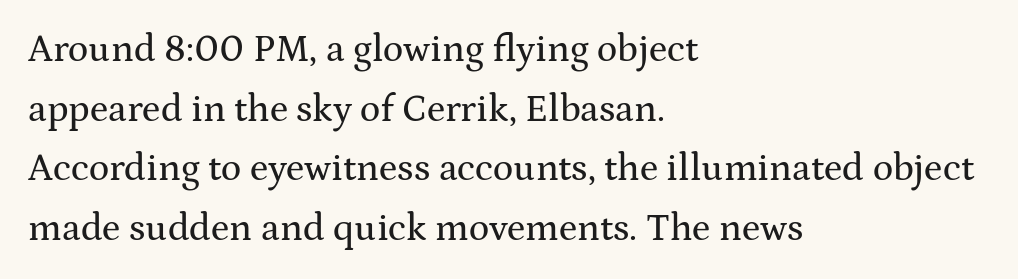
{"serif": "yes", "italic": "no", "width": "wide", "stroke_contrast": "medium", "x_height": "medium", "monospaced": "no", "underline": "no", "align": "left", "line_spacing": "normal", "line_spacing_ratio": 1.57, "letter_spacing": "normal", "letter_spacing_em": 0.0, "glyph_px": 38}
